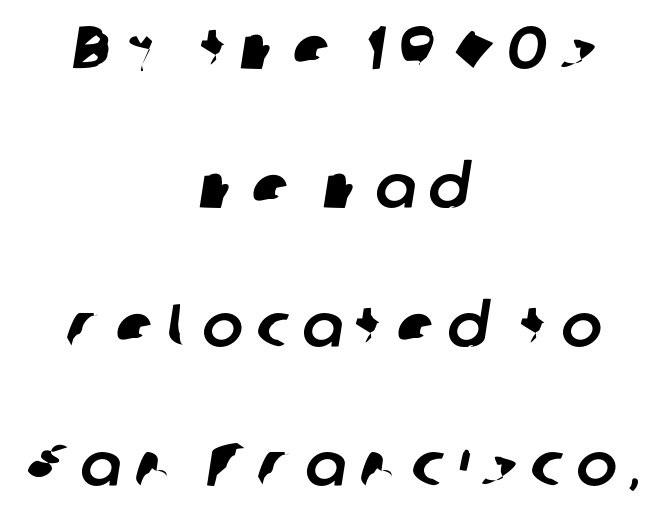
The image shows 61 px sans-serif type; set centered, loose line spacing (2.28x), unusually wide letter spacing (+0.22 em), not underlined; low stroke contrast and a medium x-height.
